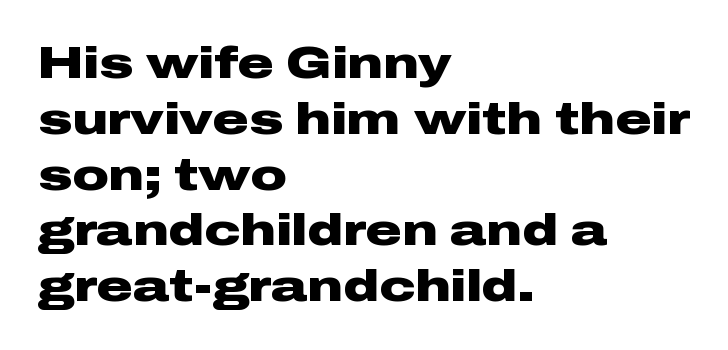
The image shows 45 px heavy, wide sans-serif type, upright; set left-aligned, line spacing 1.24x, normal letter spacing, not underlined; low stroke contrast and a medium x-height.
